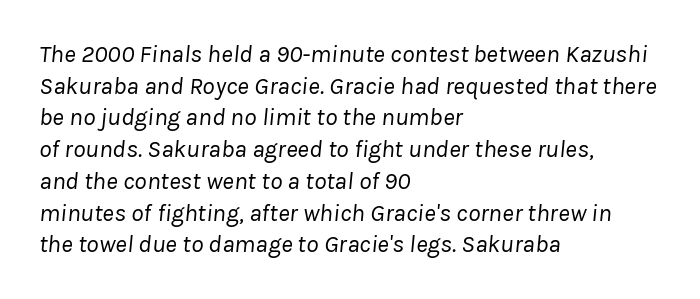
The image shows 25 px text type, italic (leaning right); set left-aligned, normal line spacing (1.27x), normal letter spacing, not underlined.
